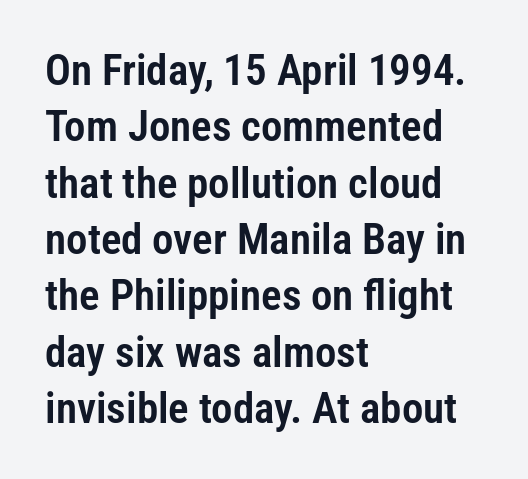
The specimen omits any rule beneath the text block's lines. When letters stand straight like this, we call the style roman or upright. The glyphs in this specimen are sans serif. The rows are spaced the way most documents space them. The passage shown is typed in a proportional face where columns would drift.
